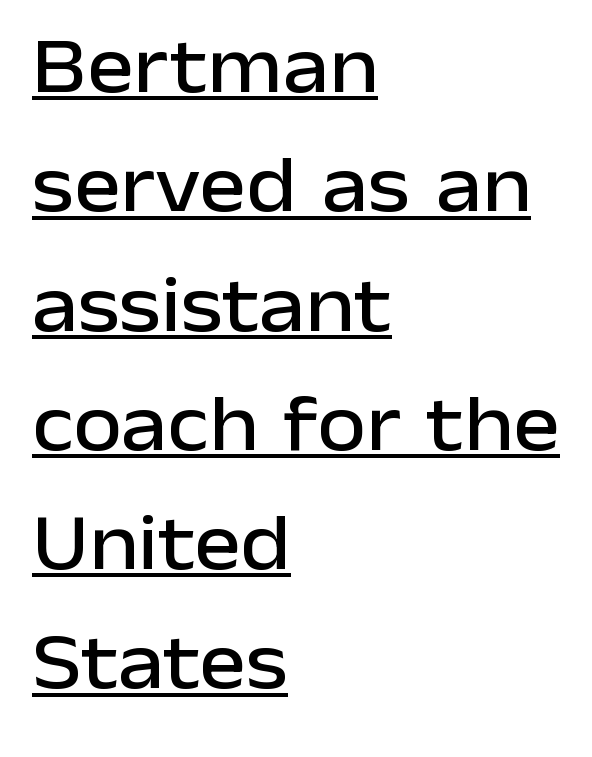
{"serif": "no", "italic": "no", "width": "normal", "stroke_contrast": "low", "x_height": "medium", "monospaced": "no", "underline": "yes", "align": "left", "line_spacing": "normal", "line_spacing_ratio": 1.51, "letter_spacing": "normal", "letter_spacing_em": 0.0, "glyph_px": 79}
